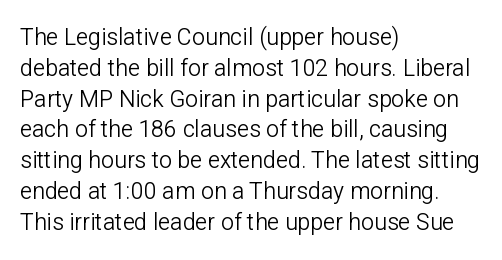
Q: Is the text bold? A: No.
Q: Is the text italic (slanted)? A: No, it is upright.
Q: Is the text underlined? A: No.
Q: How is the paragraph aligned? A: Left-aligned.
Q: Is the spacing between letters normal or unusually wide? A: Normal.
Q: Is the spacing between lines tight, normal or loose? A: Normal.
